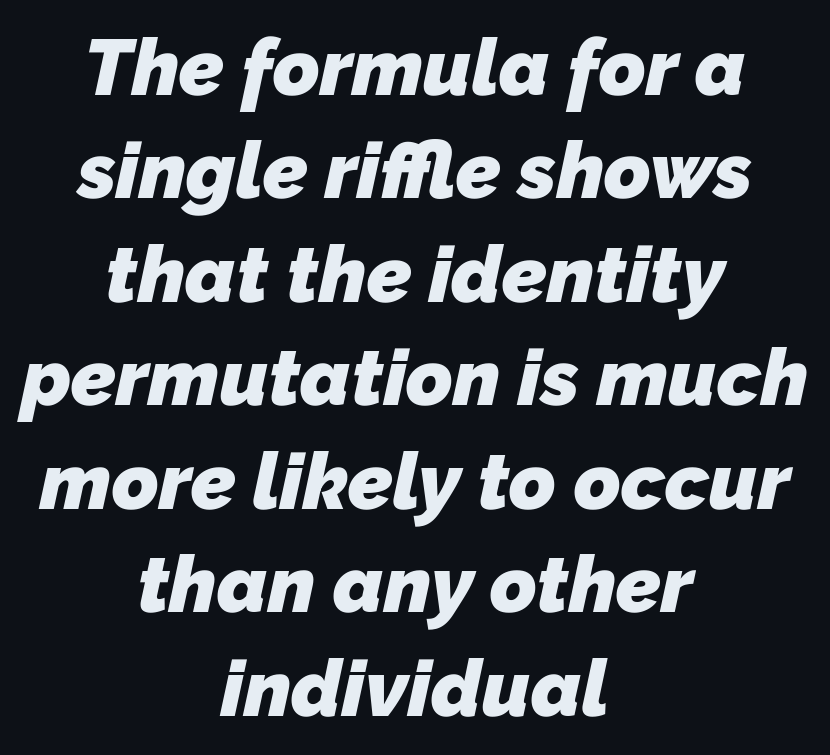
{"serif": "no", "bold": "yes", "weight": "heavy", "width": "normal", "stroke_contrast": "low", "x_height": "medium", "monospaced": "no", "underline": "no", "align": "center", "line_spacing": "normal", "line_spacing_ratio": 1.31, "letter_spacing": "normal", "letter_spacing_em": 0.0, "glyph_px": 79}
